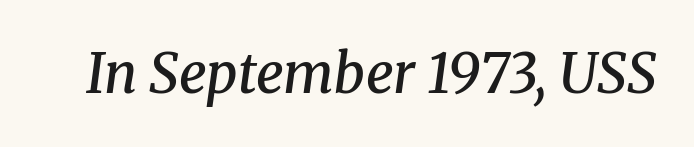
These lines are rendered in a variable-pitch font. Plain, unruled lines of type. The type is set solid horizontally, with unmodified tracking. To sum up the face: it has serifs.
